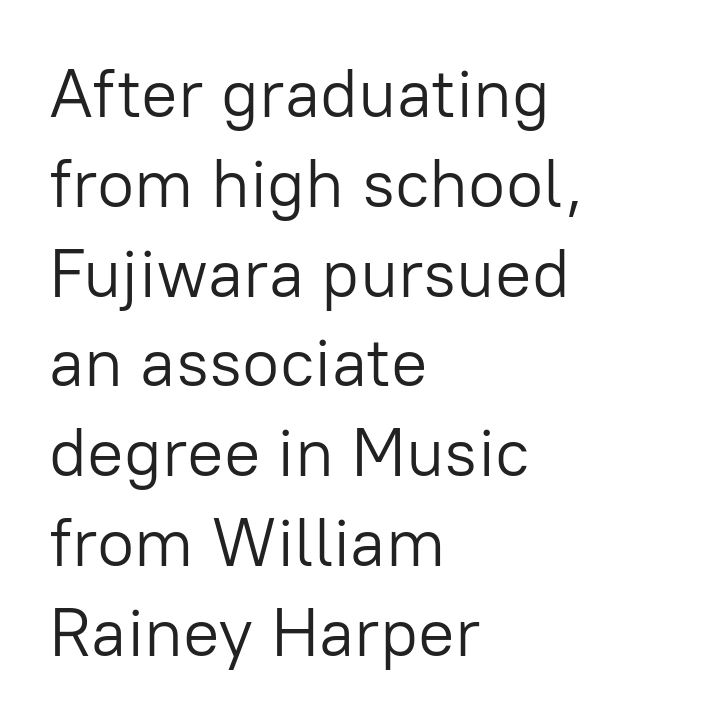
Q: Is the text bold? A: No.
Q: Is the text italic (slanted)? A: No, it is upright.
Q: Is the typeface a serif or a sans-serif typeface? A: Sans-serif.
Q: Is the text underlined? A: No.
Q: How is the paragraph aligned? A: Left-aligned.
Q: Is the spacing between letters normal or unusually wide? A: Normal.
Q: Is the spacing between lines tight, normal or loose? A: Normal.
Q: Width (condensed, normal, or wide)? A: Normal.
Q: Stroke contrast? A: Low.
Q: x-height? A: Medium.
Q: Monospaced? A: No.
